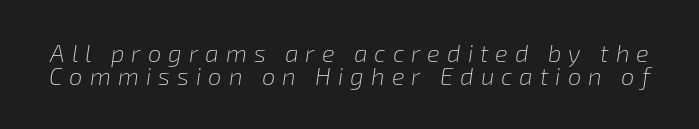
Q: Is the text bold? A: No.
Q: Is the text italic (slanted)? A: Yes, it leans right by about 8 degrees.
Q: Is the text underlined? A: No.
Q: Is the spacing between letters normal or unusually wide? A: Unusually wide.
Q: Is the spacing between lines tight, normal or loose? A: Tight.
